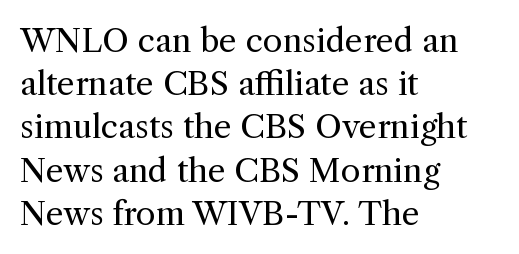
Q: Is the text bold? A: No.
Q: Is the text italic (slanted)? A: No, it is upright.
Q: Is the typeface a serif or a sans-serif typeface? A: Serif.
Q: Is the text underlined? A: No.
Q: How is the paragraph aligned? A: Left-aligned.
Q: Is the spacing between letters normal or unusually wide? A: Normal.
Q: Is the spacing between lines tight, normal or loose? A: Normal.
Q: Width (condensed, normal, or wide)? A: Normal.
Q: x-height? A: Medium.
Q: Monospaced? A: No.
